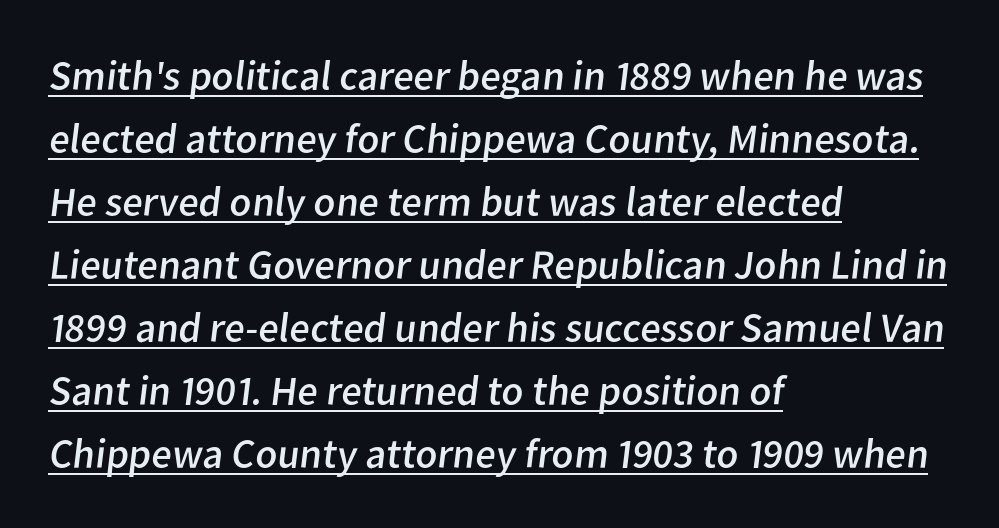
The image shows 42 px regular-weight sans-serif type; set left-aligned, normal line spacing (1.5x), normal letter spacing, underlined; low stroke contrast and a medium x-height.
